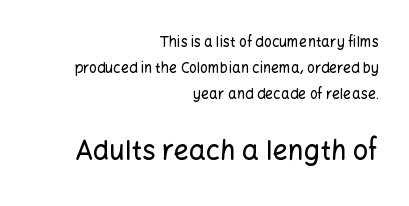
This layout puts the modest block above and the oversized block below. The gap between lines stays unmarked. Tracking here is standard; glyphs follow each other at the usual distance. Posture: vertical.
